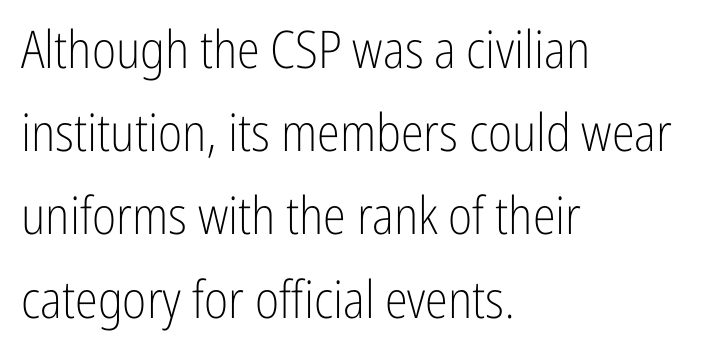
The image shows 52 px light, condensed sans-serif type, upright; set left-aligned, normal line spacing (1.6x), normal letter spacing, not underlined; low stroke contrast and a medium x-height.
